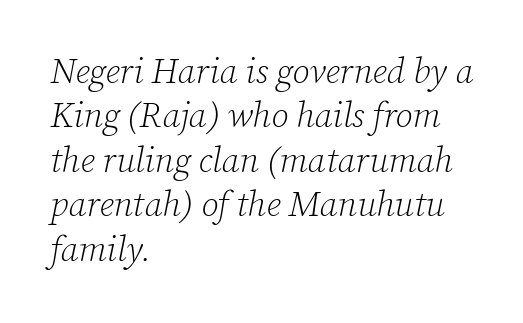
Standard letterfit; no display-style spreading of the glyphs. Regular leading. Think standard paragraph weight, or any step lighter than that. Varying glyph widths throughout — classic text-font behaviour. One-word summary of the alignment: left.
